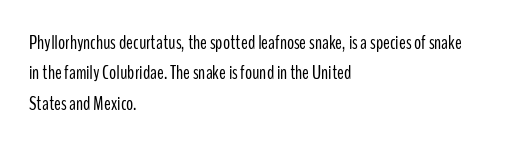
{"italic": "no", "bold": "no", "underline": "no", "align": "left", "line_spacing": "normal", "line_spacing_ratio": 1.52, "letter_spacing": "normal", "letter_spacing_em": 0.0, "glyph_px": 20}
